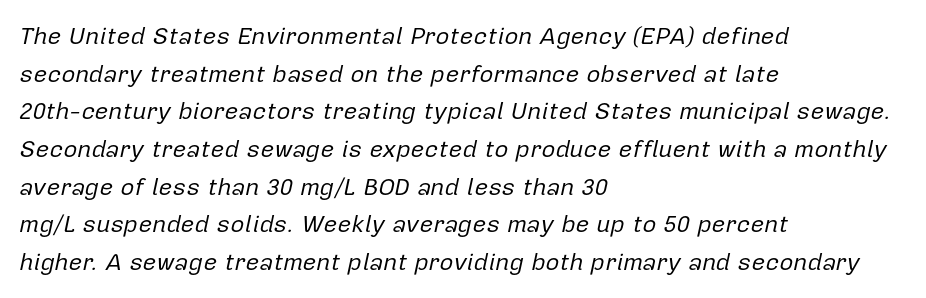
{"italic": "yes", "lean": "right", "slant_degrees": 12, "bold": "no", "underline": "no", "align": "left", "line_spacing": "normal", "line_spacing_ratio": 1.57, "letter_spacing": "normal", "letter_spacing_em": 0.0, "glyph_px": 24}
